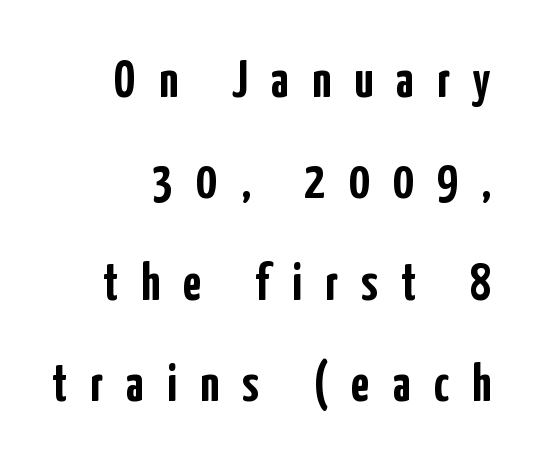
Q: Is the text bold? A: Yes.
Q: Is the text italic (slanted)? A: No, it is upright.
Q: Is the typeface a serif or a sans-serif typeface? A: Sans-serif.
Q: Is the text underlined? A: No.
Q: How is the paragraph aligned? A: Right-aligned.
Q: Is the spacing between letters normal or unusually wide? A: Unusually wide.
Q: Is the spacing between lines tight, normal or loose? A: Loose.
Q: Width (condensed, normal, or wide)? A: Condensed.
Q: Stroke contrast? A: Low.
Q: x-height? A: Medium.
Q: Monospaced? A: No.
